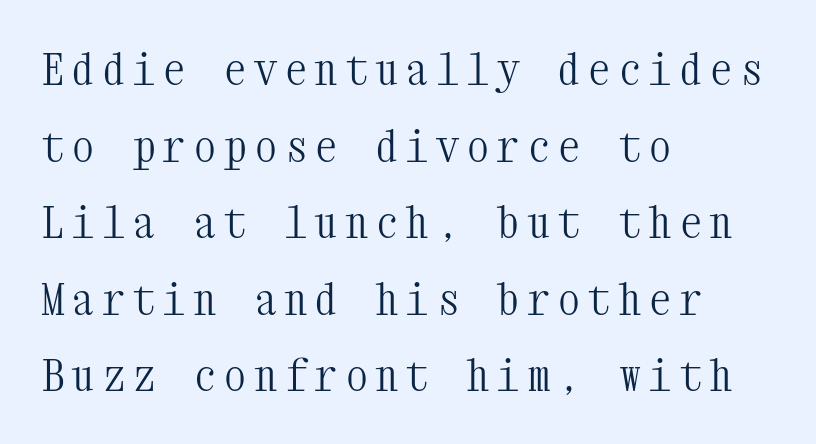
A typesetter would label this face a serif. Stroke thickness stays within the range of a standard reading face or lighter. Underline: absent. Layout note: lines flush left. The passage shown is typed in a monospace face where columns stay perfectly aligned.
